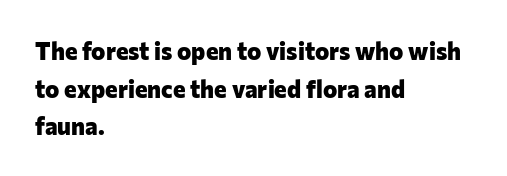
The image shows 24 px bold type, upright; set left-aligned, normal line spacing (1.57x), normal letter spacing, not underlined.
